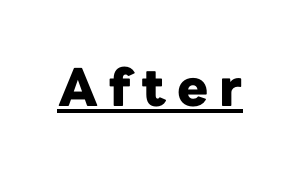
{"serif": "no", "italic": "no", "bold": "yes", "weight": "heavy", "width": "normal", "stroke_contrast": "low", "x_height": "medium", "monospaced": "no", "underline": "yes", "letter_spacing": "wide", "letter_spacing_em": 0.21, "glyph_px": 52}
